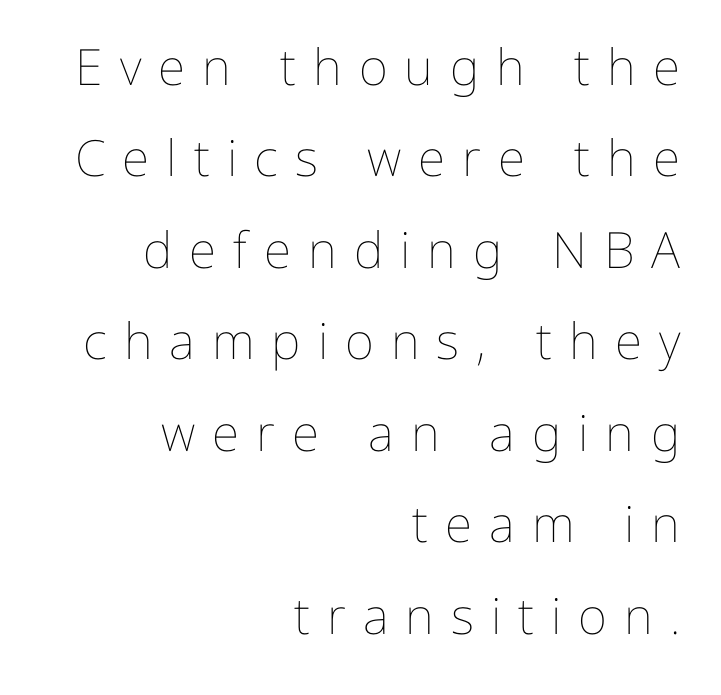
The image shows 50 px thin type, upright; set right-aligned, line spacing 1.83x, unusually wide letter spacing (+0.34 em), not underlined; low stroke contrast and a medium x-height.
